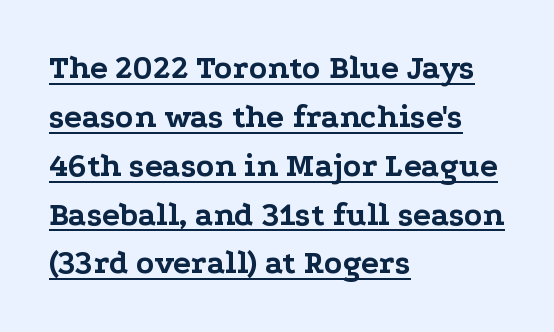
The image shows 33 px bold, wide serif type, upright; set left-aligned, normal line spacing (1.48x), normal letter spacing, underlined; low stroke contrast and a medium x-height.
